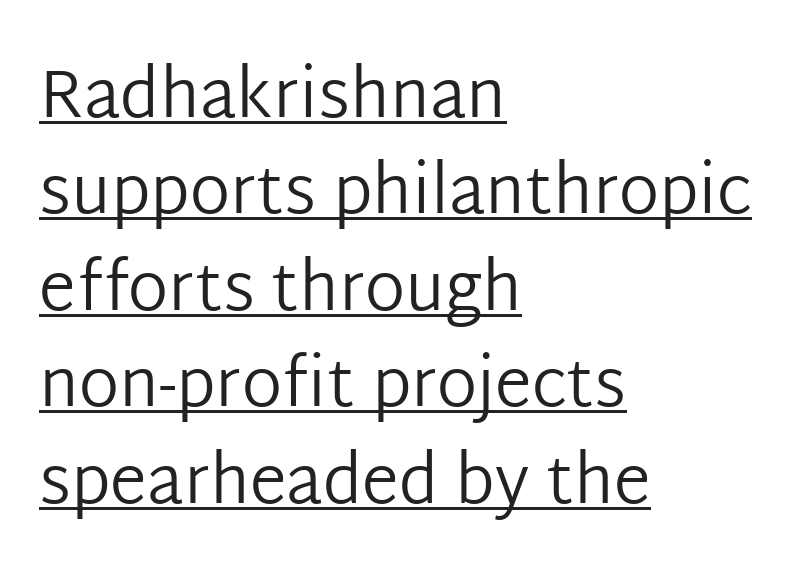
Style check: upright. Compared with a centered layout, this one pins lines to the left instead. The type family on display is of the sans-serif kind. This sample has the flowing, uneven cadence of proportional lettering. Tracking value appears to be zero — textbook default spacing.
